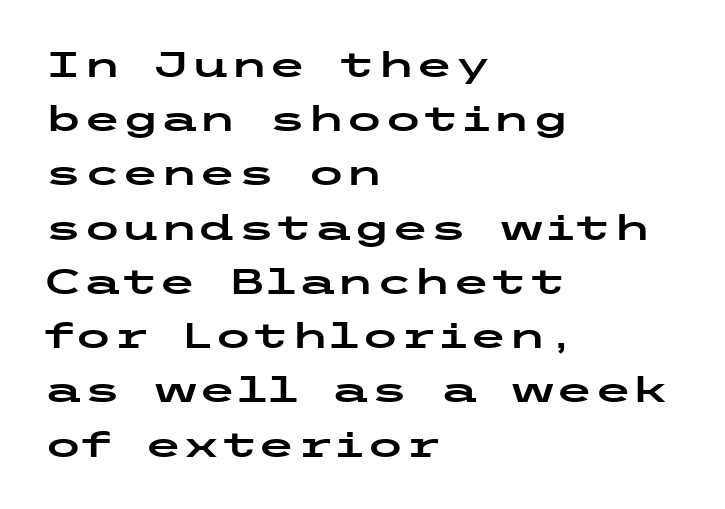
Q: Is the text italic (slanted)? A: No, it is upright.
Q: Is the typeface a serif or a sans-serif typeface? A: Sans-serif.
Q: Is the text underlined? A: No.
Q: How is the paragraph aligned? A: Left-aligned.
Q: Is the spacing between letters normal or unusually wide? A: Normal.
Q: Is the spacing between lines tight, normal or loose? A: Normal.
Q: Width (condensed, normal, or wide)? A: Wide.
Q: Stroke contrast? A: Low.
Q: x-height? A: Medium.
